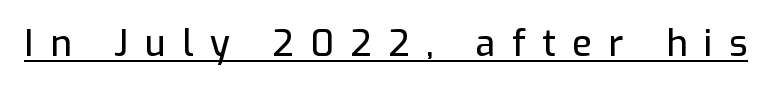
The passage shown is typed in a proportional face where columns would drift. Glance below the letters and you will spot a drawn line. This is sans-serif lettering, the kind often seen on screens and signage. Rendered with straight, roman letterforms. The letterforms stand isolated, each surrounded by extra space.
